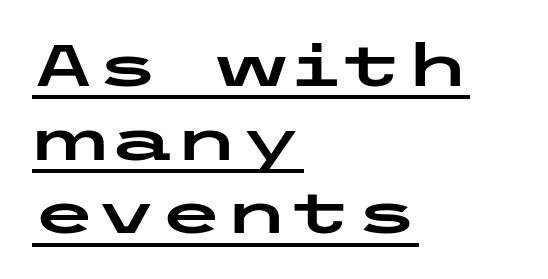
The image shows 59 px wide sans-serif type, upright; set left-aligned, normal line spacing (1.25x), normal letter spacing, underlined; low stroke contrast and a medium x-height.
